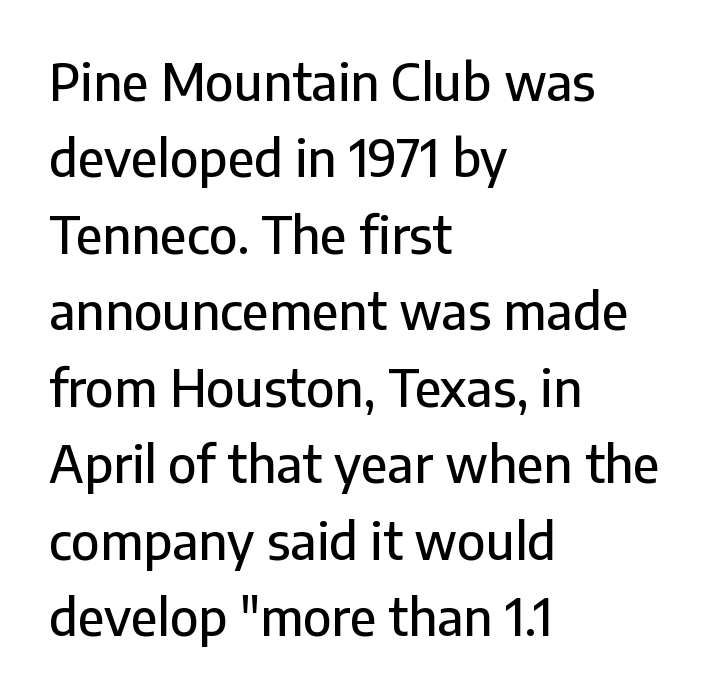
Q: Is the text italic (slanted)? A: No, it is upright.
Q: Is the typeface a serif or a sans-serif typeface? A: Sans-serif.
Q: Is the text underlined? A: No.
Q: How is the paragraph aligned? A: Left-aligned.
Q: Is the spacing between letters normal or unusually wide? A: Normal.
Q: Is the spacing between lines tight, normal or loose? A: Normal.
Q: Width (condensed, normal, or wide)? A: Normal.
Q: Stroke contrast? A: Low.
Q: x-height? A: Medium.
Q: Monospaced? A: No.
